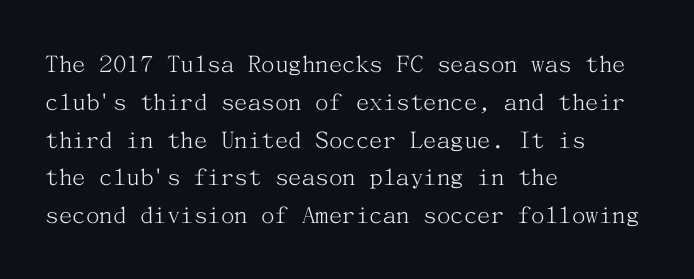
Short note: letters normally spaced. These lines are set flush left with a ragged right edge. The passage shown is not bold in any degree. Rows of type keep a routine distance in the vertical direction. This is the regular roman posture of the typeface.
